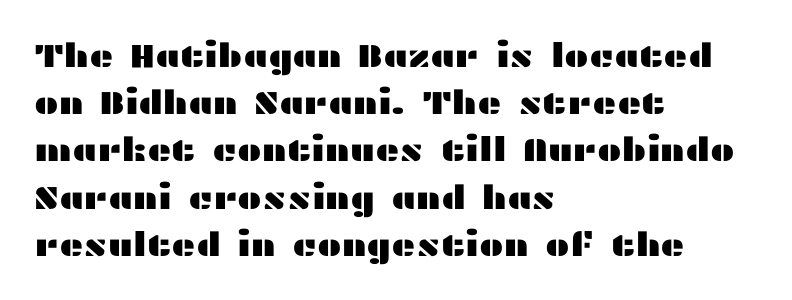
The letters sit at their default tracking, neither squeezed nor spread. Looks like regular typesetting: each glyph gets only the width it needs. Underlining? Definitely not there. Type style note: lacks serifs.
